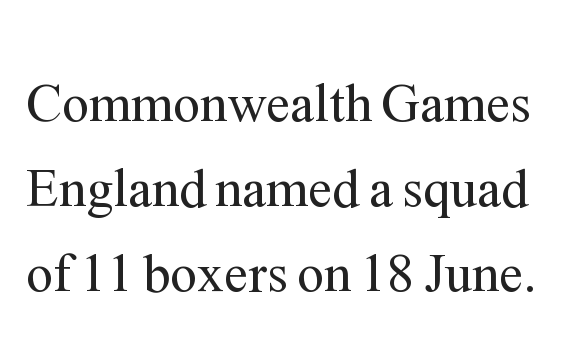
Q: Is the text bold? A: No.
Q: Is the text italic (slanted)? A: No, it is upright.
Q: Is the typeface a serif or a sans-serif typeface? A: Serif.
Q: Is the text underlined? A: No.
Q: Is the spacing between letters normal or unusually wide? A: Normal.
Q: Is the spacing between lines tight, normal or loose? A: Normal.
Q: Width (condensed, normal, or wide)? A: Normal.
Q: Stroke contrast? A: Medium.
Q: x-height? A: Medium.
Q: Monospaced? A: No.
